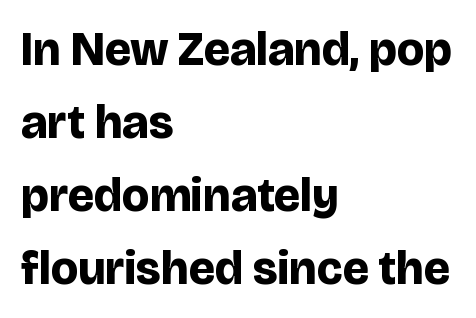
Q: Is the text bold? A: Yes.
Q: Is the text italic (slanted)? A: No, it is upright.
Q: Is the typeface a serif or a sans-serif typeface? A: Sans-serif.
Q: Is the text underlined? A: No.
Q: How is the paragraph aligned? A: Left-aligned.
Q: Is the spacing between letters normal or unusually wide? A: Normal.
Q: Is the spacing between lines tight, normal or loose? A: Normal.
Q: Width (condensed, normal, or wide)? A: Normal.
Q: Stroke contrast? A: Low.
Q: x-height? A: Large.
Q: Monospaced? A: No.
